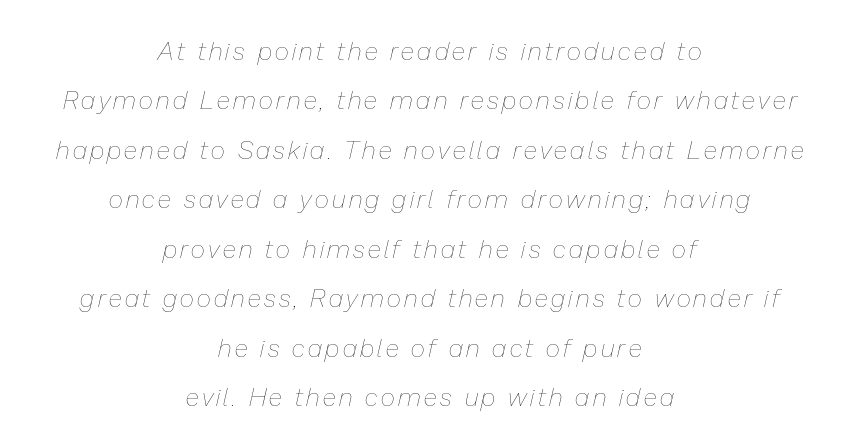
Q: Is the text bold? A: No.
Q: Is the text italic (slanted)? A: Yes, it leans right by about 13 degrees.
Q: Is the text underlined? A: No.
Q: How is the paragraph aligned? A: Centered.
Q: Is the spacing between lines tight, normal or loose? A: Loose.
